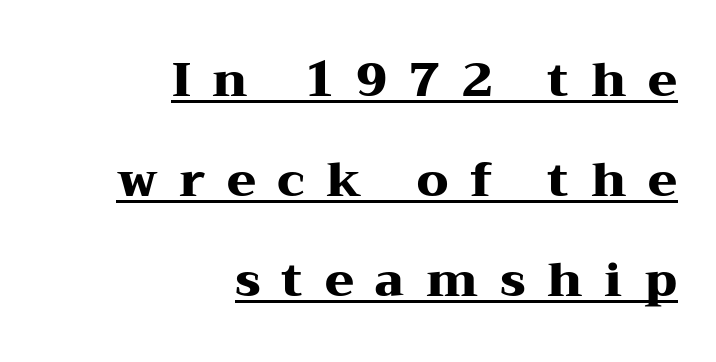
Q: Is the text bold? A: Yes.
Q: Is the text italic (slanted)? A: No, it is upright.
Q: Is the typeface a serif or a sans-serif typeface? A: Serif.
Q: Is the text underlined? A: Yes.
Q: How is the paragraph aligned? A: Right-aligned.
Q: Is the spacing between letters normal or unusually wide? A: Unusually wide.
Q: Is the spacing between lines tight, normal or loose? A: Loose.
Q: Width (condensed, normal, or wide)? A: Wide.
Q: Stroke contrast? A: Medium.
Q: x-height? A: Medium.
Q: Monospaced? A: No.
